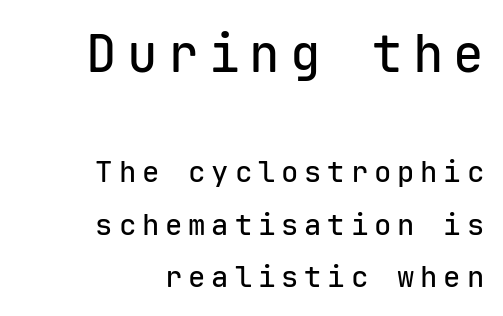
The image shows 51 px sans-serif type, upright, monospaced; set right-aligned, line spacing 1.81x, unusually wide letter spacing (+0.2 em), not underlined; the first (top) block is 1.76x larger; low stroke contrast and a medium x-height.
